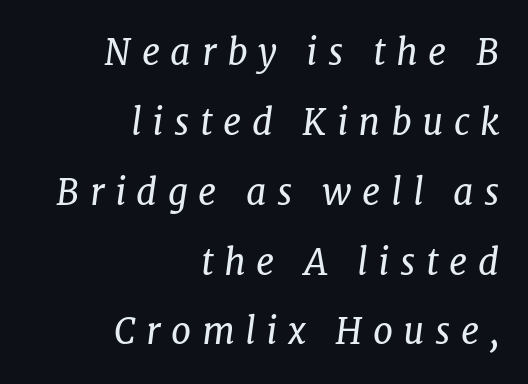
The image shows 36 px regular-weight serif type, italic (leaning right); set right-aligned, loose line spacing (1.94x), unusually wide letter spacing (+0.29 em), not underlined; low stroke contrast and a medium x-height.
